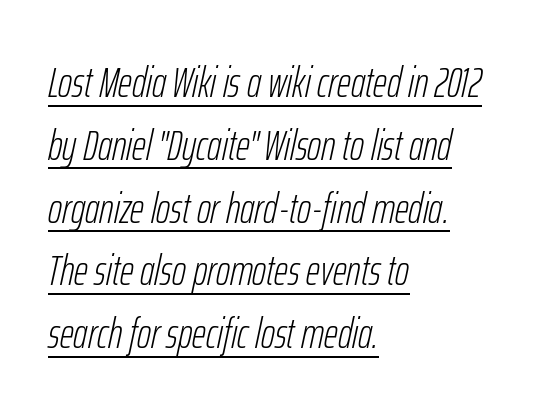
{"italic": "yes", "lean": "right", "slant_degrees": 12, "bold": "no", "weight": "light", "width": "condensed", "stroke_contrast": "low", "x_height": "medium", "monospaced": "no", "underline": "yes", "align": "left", "line_spacing": "normal", "line_spacing_ratio": 1.46, "letter_spacing": "normal", "letter_spacing_em": 0.0, "glyph_px": 43}
